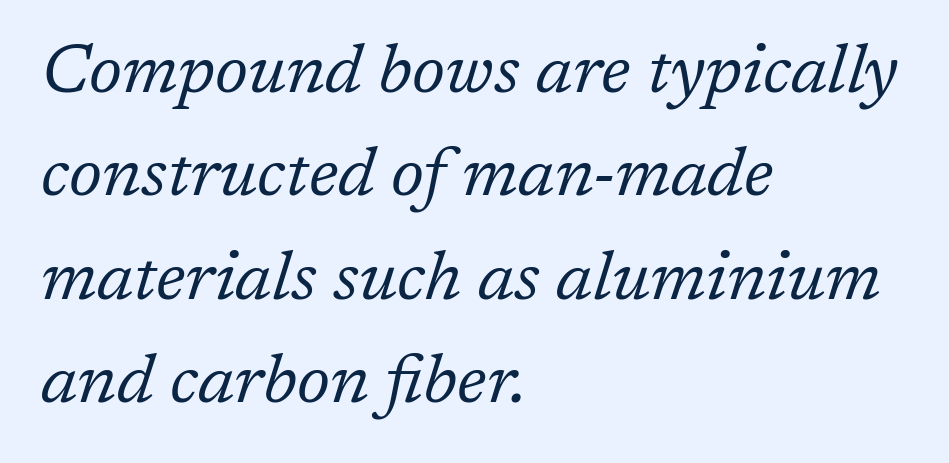
Weight: not bold — regular or lighter. How are the letters spaced? Ordinarily, with no added tracking. Spacing verdict: proportional, widths tailored to each character. Slanted lettering throughout. Note: serifs present on the glyphs.
